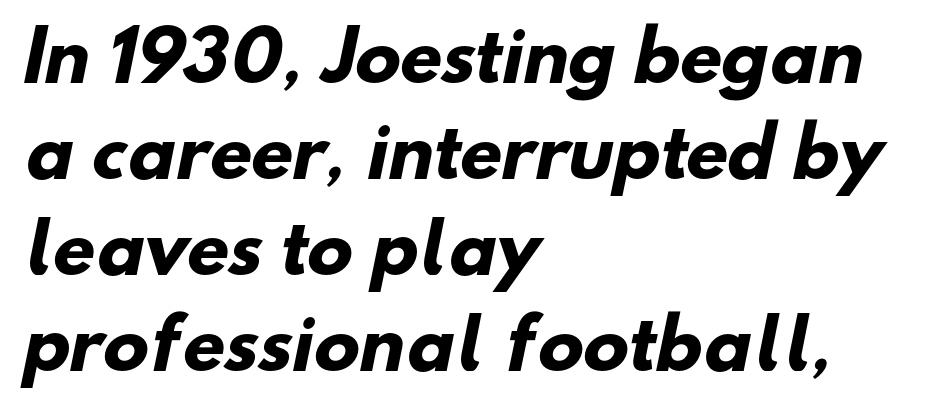
{"serif": "no", "bold": "yes", "weight": "heavy", "width": "normal", "stroke_contrast": "low", "x_height": "small", "monospaced": "no", "underline": "no", "align": "left", "line_spacing": "normal", "line_spacing_ratio": 1.41, "letter_spacing": "normal", "letter_spacing_em": 0.0, "glyph_px": 68}
